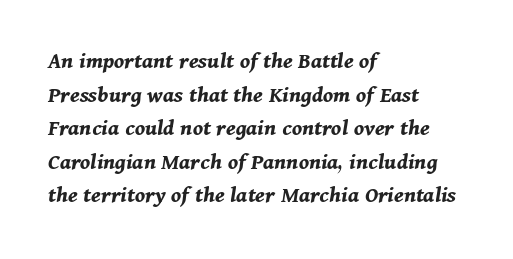
The rows are spaced the way most documents space them. Honestly, the letter spacing is just normal — you wouldn't notice it. If you drew a line through each stem, it would be angled. This rendering features lettering with no underline.
